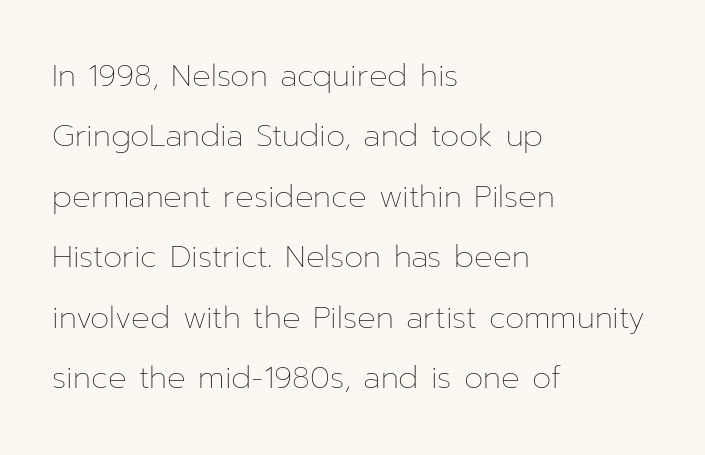
Horizontally, the lines are justified to the leading edge only. The tracking reads as untouched default to a designer's eye. Unmarked baselines from the first word to the last. Looks like regular typesetting: each glyph gets only the width it needs.
